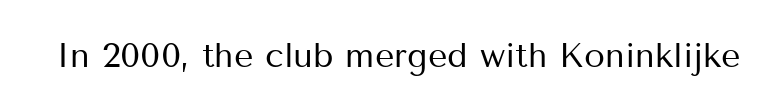
Q: Is the text bold? A: No.
Q: Is the text italic (slanted)? A: No, it is upright.
Q: Is the typeface a serif or a sans-serif typeface? A: Sans-serif.
Q: Is the text underlined? A: No.
Q: Is the spacing between letters normal or unusually wide? A: Normal.
Q: Width (condensed, normal, or wide)? A: Normal.
Q: Stroke contrast? A: Medium.
Q: x-height? A: Medium.
Q: Monospaced? A: No.
